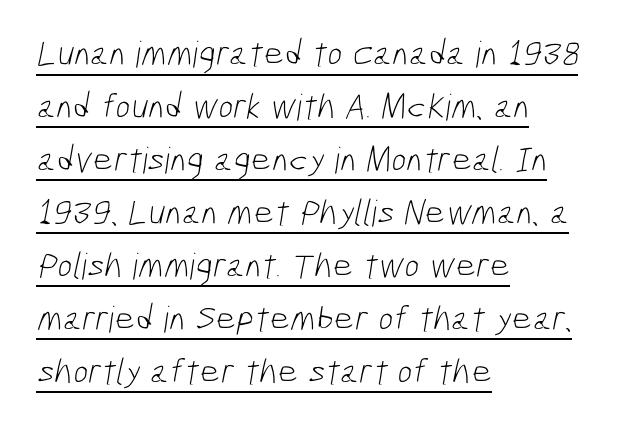
Notice how descenders clear the ascenders below comfortably — that's standard leading. Proportional: the letters do not fall into vertical columns. The face used here is a sans, in the tradition of grotesques and geometrics. Students, observe the line beneath the letters — that is underlining.
